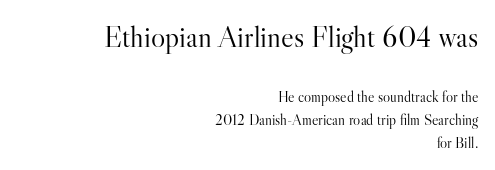
The image shows 30 px light serif type, upright; set right-aligned, normal line spacing (1.54x), normal letter spacing, not underlined; the first (top) block is 2.0x larger; high stroke contrast and a small x-height.
